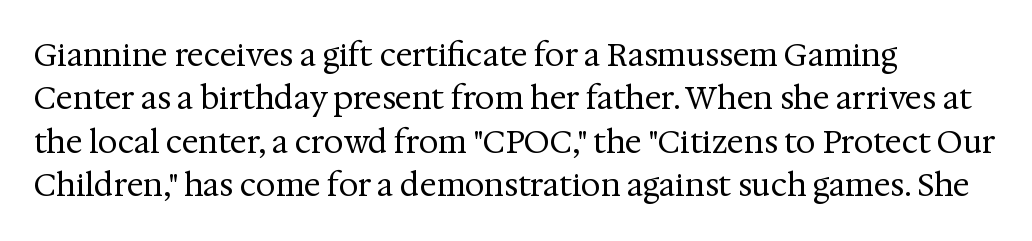
Q: Is the text bold? A: No.
Q: Is the text italic (slanted)? A: No, it is upright.
Q: Is the typeface a serif or a sans-serif typeface? A: Serif.
Q: Is the text underlined? A: No.
Q: How is the paragraph aligned? A: Left-aligned.
Q: Is the spacing between letters normal or unusually wide? A: Normal.
Q: Is the spacing between lines tight, normal or loose? A: Normal.
Q: Width (condensed, normal, or wide)? A: Normal.
Q: Stroke contrast? A: Medium.
Q: x-height? A: Medium.
Q: Monospaced? A: No.
